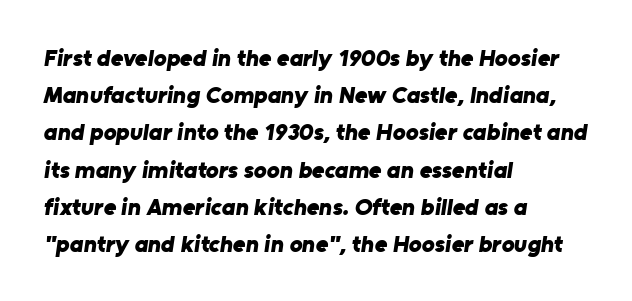
The paragraph shown leans on its left margin. Compared with an ordinary text face, these strokes are far heavier — a full bold. The letterforms sit shoulder to shoulder at normal distance. Unmarked baselines from the first word to the last. This sample keeps an unexceptional amount of space between lines.
